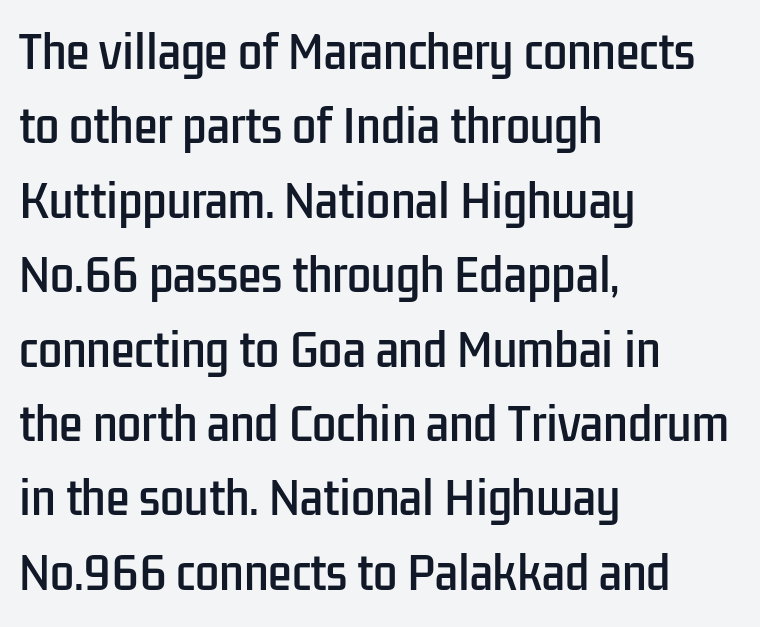
{"serif": "no", "italic": "no", "width": "condensed", "stroke_contrast": "low", "x_height": "medium", "monospaced": "no", "underline": "no", "align": "left", "line_spacing_ratio": 1.73, "letter_spacing": "normal", "letter_spacing_em": 0.0, "glyph_px": 43}
